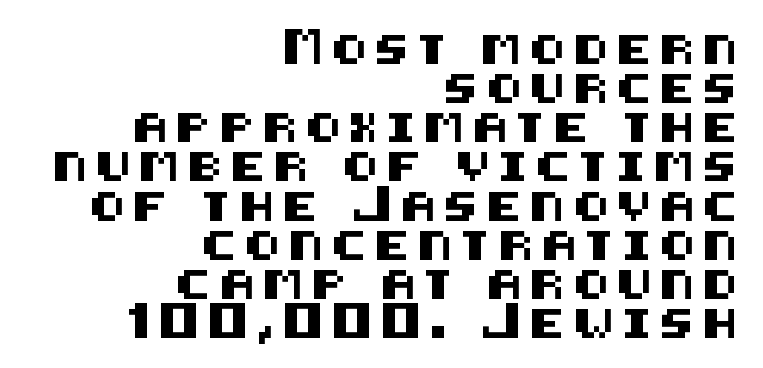
Q: Is the text italic (slanted)? A: No, it is upright.
Q: Is the typeface a serif or a sans-serif typeface? A: Sans-serif.
Q: Is the text underlined? A: No.
Q: How is the paragraph aligned? A: Right-aligned.
Q: Is the spacing between letters normal or unusually wide? A: Unusually wide.
Q: Is the spacing between lines tight, normal or loose? A: Normal.
Q: Width (condensed, normal, or wide)? A: Normal.
Q: Stroke contrast? A: Medium.
Q: x-height? A: Large.
